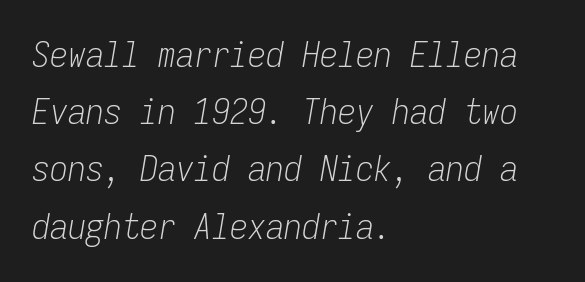
Weight: not bold — regular or lighter. Horizontally, the lines are justified to the leading edge only. Students, observe: this is what conventionally led text looks like. Looks like terminal output: every glyph gets an equal slot. These lines keep a tight, regular rhythm from letter to letter.
